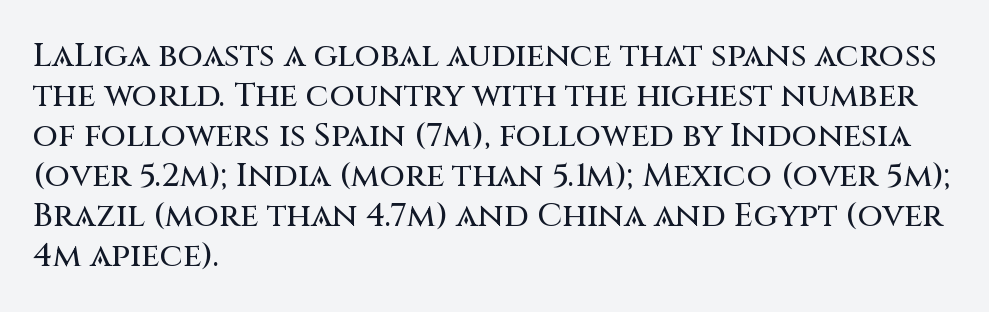
{"serif": "no", "italic": "no", "width": "normal", "stroke_contrast": "medium", "x_height": "large", "monospaced": "no", "underline": "no", "align": "left", "line_spacing_ratio": 1.21, "letter_spacing": "normal", "letter_spacing_em": 0.0, "glyph_px": 33}
